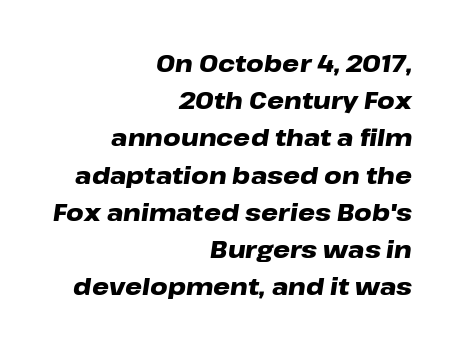
Q: Is the text bold? A: Yes.
Q: Is the text italic (slanted)? A: Yes, it leans right by about 8 degrees.
Q: Is the text underlined? A: No.
Q: How is the paragraph aligned? A: Right-aligned.
Q: Is the spacing between letters normal or unusually wide? A: Normal.
Q: Is the spacing between lines tight, normal or loose? A: Normal.
